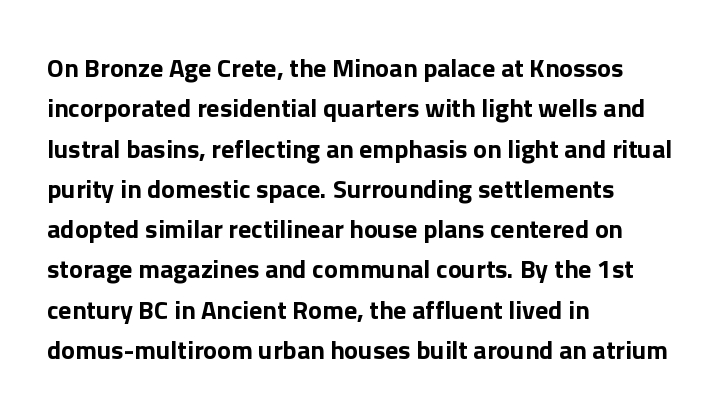
{"italic": "no", "bold": "yes", "underline": "no", "align": "left", "line_spacing": "normal", "line_spacing_ratio": 1.55, "letter_spacing": "normal", "letter_spacing_em": 0.0, "glyph_px": 26}
